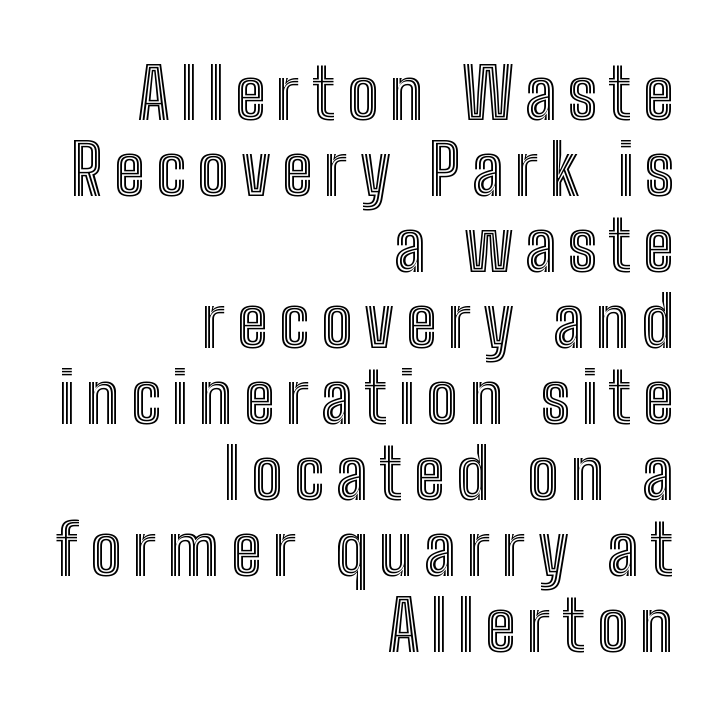
{"italic": "no", "width": "condensed", "x_height": "medium", "monospaced": "no", "underline": "no", "align": "right", "line_spacing": "tight", "line_spacing_ratio": 1.07, "glyph_px": 71}
